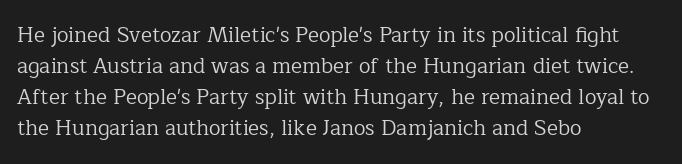
No chunkiness to these letters — they're not bold. The area under the type is left untouched. This rendering uses left alignment, leaving the right contour irregular. The font's upright variant was chosen for this text. Compared with typical body copy, the letter spacing here is the same.
